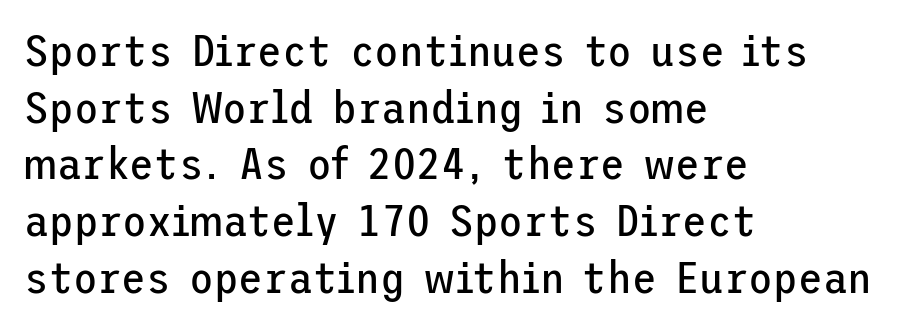
{"serif": "no", "italic": "no", "bold": "no", "weight": "regular", "width": "normal", "stroke_contrast": "low", "x_height": "medium", "underline": "no", "align": "left", "line_spacing": "normal", "line_spacing_ratio": 1.26, "letter_spacing": "normal", "letter_spacing_em": 0.0, "glyph_px": 45}
